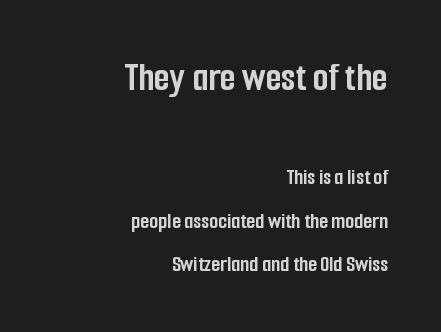
{"serif": "no", "italic": "no", "bold": "yes", "weight": "semibold", "width": "condensed", "stroke_contrast": "low", "x_height": "medium", "monospaced": "no", "underline": "no", "align": "right", "line_spacing_ratio": 1.89, "letter_spacing": "normal", "letter_spacing_em": 0.0, "larger_block": "first", "size_ratio": 1.78, "glyph_px": 41}
